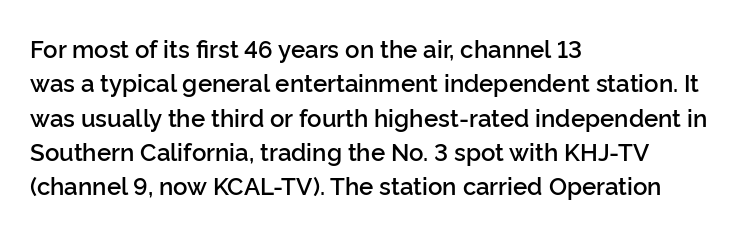
Q: Is the text bold? A: Semi-bold.
Q: Is the text italic (slanted)? A: No, it is upright.
Q: Is the text underlined? A: No.
Q: How is the paragraph aligned? A: Left-aligned.
Q: Is the spacing between letters normal or unusually wide? A: Normal.
Q: Is the spacing between lines tight, normal or loose? A: Normal.
